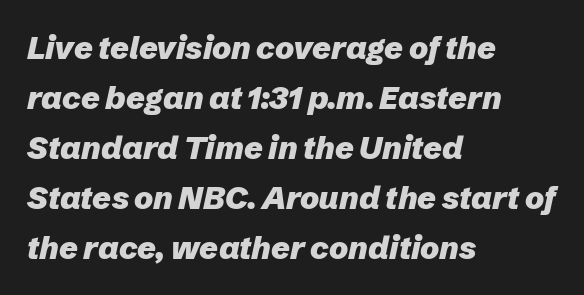
Q: Is the text bold? A: Yes.
Q: Is the text italic (slanted)? A: Yes, it leans right by about 12 degrees.
Q: Is the text underlined? A: No.
Q: How is the paragraph aligned? A: Left-aligned.
Q: Is the spacing between letters normal or unusually wide? A: Normal.
Q: Is the spacing between lines tight, normal or loose? A: Normal.
Q: Width (condensed, normal, or wide)? A: Normal.
Q: Stroke contrast? A: Low.
Q: x-height? A: Medium.
Q: Monospaced? A: No.
